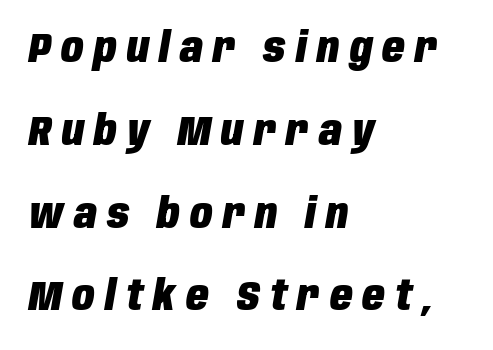
The image shows 41 px heavy, condensed type, italic (leaning right); set left-aligned, loose line spacing (2.02x), unusually wide letter spacing (+0.25 em), not underlined; low stroke contrast and a large x-height.
